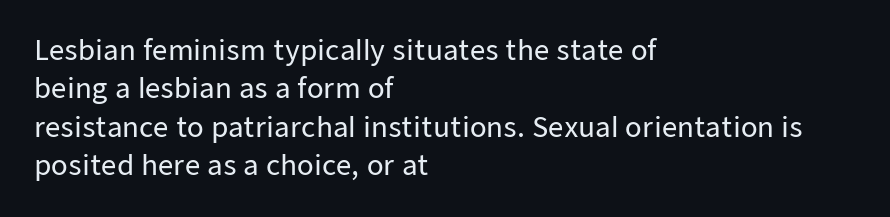
Q: Is the text italic (slanted)? A: No, it is upright.
Q: Is the text underlined? A: No.
Q: How is the paragraph aligned? A: Left-aligned.
Q: Is the spacing between letters normal or unusually wide? A: Normal.
Q: Is the spacing between lines tight, normal or loose? A: Normal.
